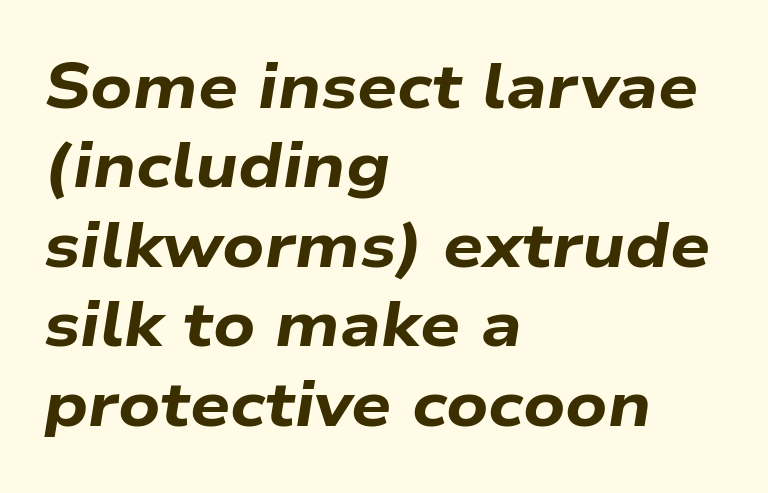
Q: Is the text bold? A: Yes.
Q: Is the text italic (slanted)? A: Yes, it leans right by about 9 degrees.
Q: Is the text underlined? A: No.
Q: How is the paragraph aligned? A: Left-aligned.
Q: Is the spacing between letters normal or unusually wide? A: Normal.
Q: Is the spacing between lines tight, normal or loose? A: Normal.
Q: Width (condensed, normal, or wide)? A: Wide.
Q: Stroke contrast? A: Low.
Q: x-height? A: Medium.
Q: Monospaced? A: No.
